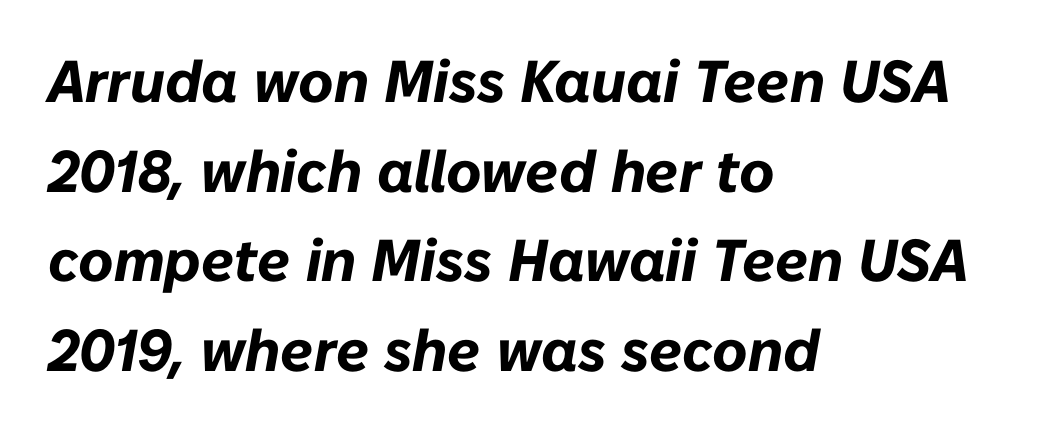
Q: Is the text bold? A: Yes.
Q: Is the text italic (slanted)? A: Yes, it leans right by about 10 degrees.
Q: Is the text underlined? A: No.
Q: How is the paragraph aligned? A: Left-aligned.
Q: Is the spacing between letters normal or unusually wide? A: Normal.
Q: Is the spacing between lines tight, normal or loose? A: Normal.
Q: Width (condensed, normal, or wide)? A: Normal.
Q: Stroke contrast? A: Low.
Q: x-height? A: Medium.
Q: Monospaced? A: No.
